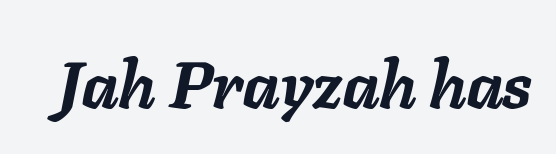
{"italic": "yes", "lean": "right", "slant_degrees": 11, "bold": "yes", "weight": "semibold", "width": "normal", "stroke_contrast": "low", "x_height": "medium", "monospaced": "no", "underline": "no", "letter_spacing": "normal", "letter_spacing_em": 0.0, "glyph_px": 66}
